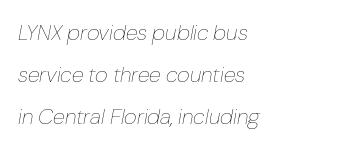
The image shows 22 px text type, italic (leaning right); set left-aligned, loose line spacing (1.92x), normal letter spacing, not underlined.
